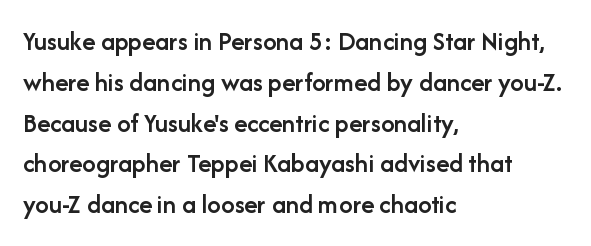
Compared with a centered layout, this one pins lines to the left instead. Compared with typical paragraphs, the rows here are spaced about the same. You can tell it's not italic because the verticals are truly vertical. Bare-footed words on every line. A fair bit of extra ink — the face is semibold, not bold.
